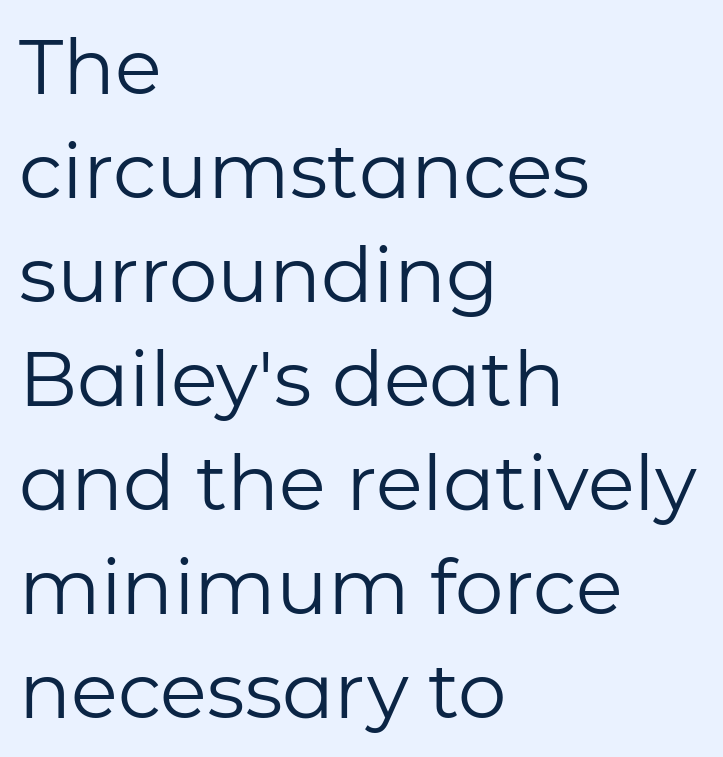
The image shows 77 px regular-weight sans-serif type, upright; set left-aligned, normal line spacing (1.35x), normal letter spacing, not underlined; low stroke contrast and a medium x-height.
